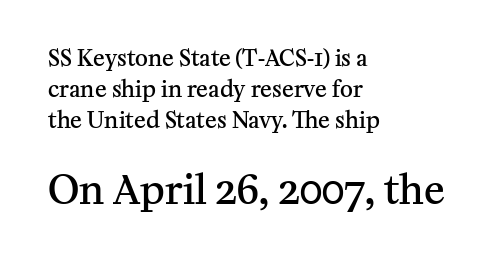
{"serif": "yes", "italic": "no", "bold": "semi", "weight": "semibold", "width": "normal", "stroke_contrast": "medium", "x_height": "medium", "monospaced": "no", "underline": "no", "align": "left", "line_spacing": "normal", "line_spacing_ratio": 1.41, "letter_spacing": "normal", "letter_spacing_em": 0.0, "larger_block": "second", "size_ratio": 1.77, "glyph_px": 39}
